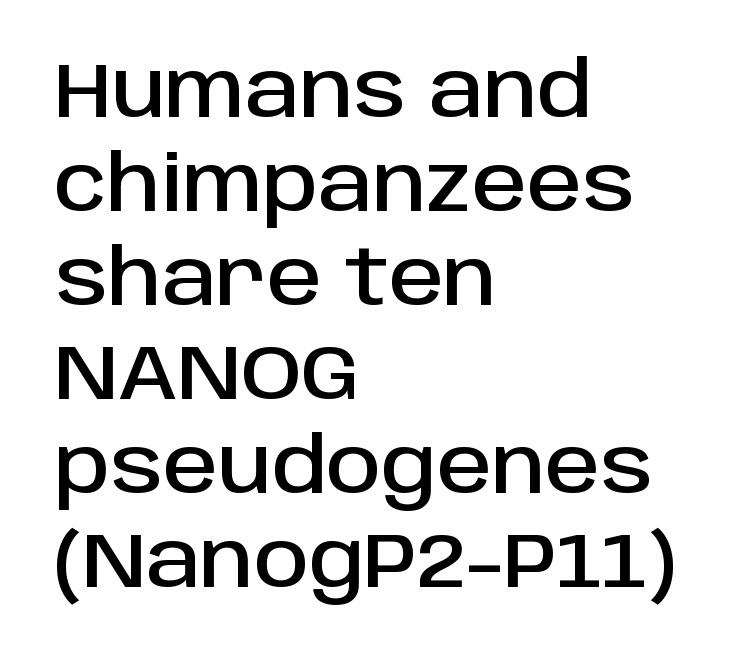
Q: Is the text italic (slanted)? A: No, it is upright.
Q: Is the typeface a serif or a sans-serif typeface? A: Sans-serif.
Q: Is the text underlined? A: No.
Q: How is the paragraph aligned? A: Left-aligned.
Q: Is the spacing between letters normal or unusually wide? A: Normal.
Q: Width (condensed, normal, or wide)? A: Normal.
Q: Stroke contrast? A: Low.
Q: x-height? A: Large.
Q: Monospaced? A: No.
